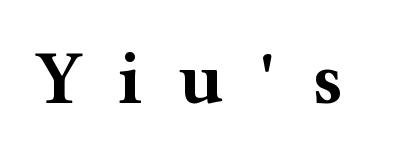
{"serif": "yes", "italic": "no", "bold": "yes", "weight": "bold", "width": "wide", "stroke_contrast": "medium", "x_height": "medium", "monospaced": "no", "underline": "no", "letter_spacing": "wide", "letter_spacing_em": 0.47, "glyph_px": 76}
